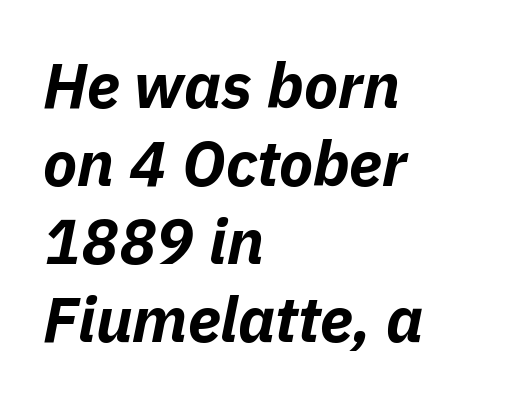
{"italic": "yes", "lean": "right", "slant_degrees": 11, "bold": "yes", "weight": "bold", "width": "normal", "stroke_contrast": "low", "x_height": "medium", "monospaced": "no", "underline": "no", "align": "left", "line_spacing_ratio": 1.24, "letter_spacing": "normal", "letter_spacing_em": 0.0, "glyph_px": 63}
